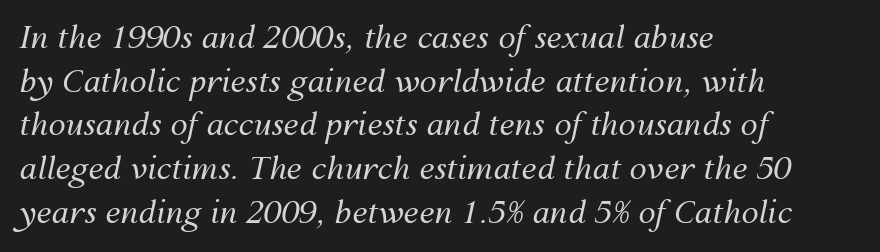
The image shows 31 px regular-weight type, italic (leaning right); set left-aligned, normal line spacing (1.41x), normal letter spacing, not underlined; medium stroke contrast and a medium x-height.
